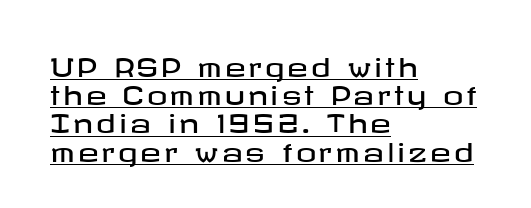
These lines are set flush left with a ragged right edge. Rows of type sit shoulder to shoulder in the vertical direction. Nope, not italic — everything's standing straight. Underlined type.
